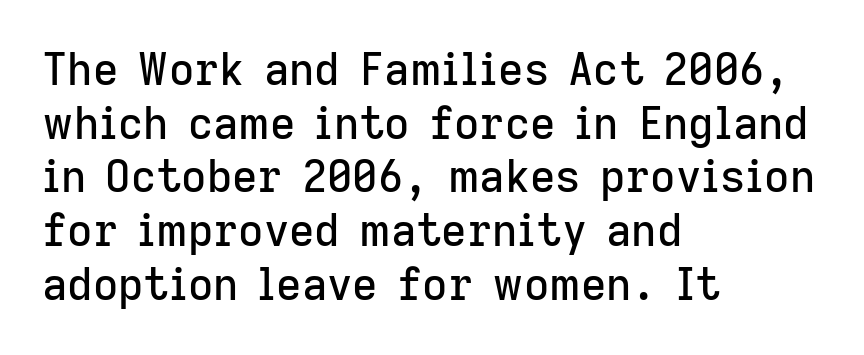
The image shows 44 px sans-serif type, upright; set left-aligned, line spacing 1.22x, normal letter spacing, not underlined; low stroke contrast and a medium x-height.
